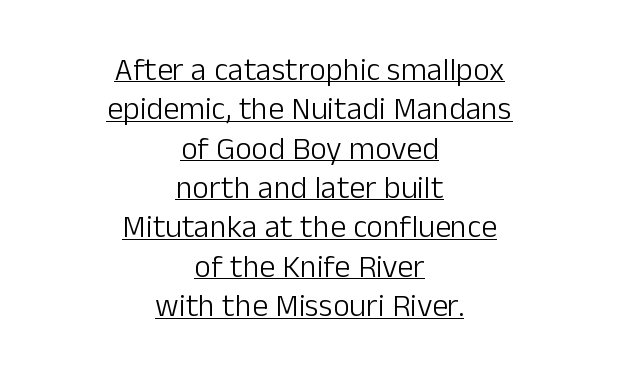
The image shows 32 px light sans-serif type, upright; set centered, line spacing 1.23x, normal letter spacing, underlined; low stroke contrast and a medium x-height.
